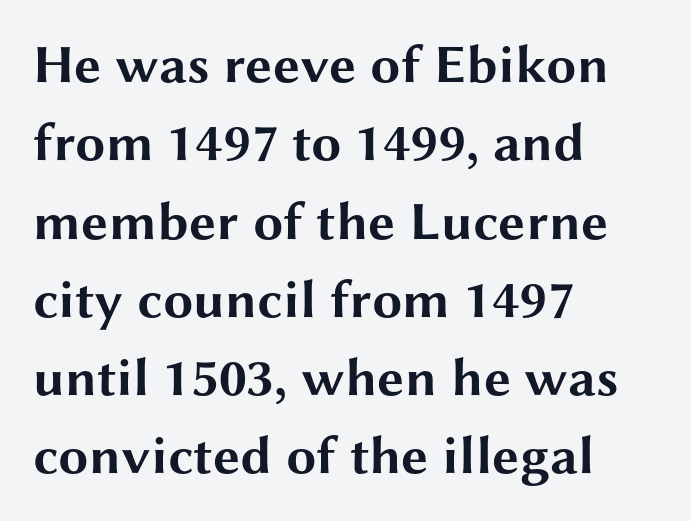
{"serif": "no", "italic": "no", "bold": "yes", "weight": "bold", "width": "wide", "stroke_contrast": "medium", "x_height": "medium", "monospaced": "no", "underline": "no", "align": "left", "line_spacing": "normal", "line_spacing_ratio": 1.45, "letter_spacing": "normal", "letter_spacing_em": 0.0, "glyph_px": 54}
